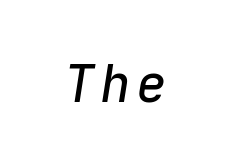
Q: Is the text italic (slanted)? A: Yes, it leans right by about 9 degrees.
Q: Is the text underlined? A: No.
Q: Width (condensed, normal, or wide)? A: Normal.
Q: Stroke contrast? A: Low.
Q: x-height? A: Medium.
Q: Monospaced? A: Yes.
